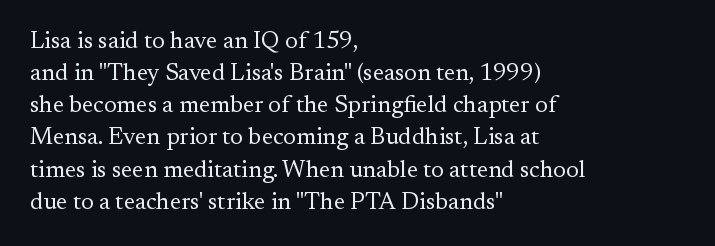
The strip under each line holds only bare page. You could call the tracking neutral — neither tight nor loose. Where is the straight margin? On the left. Upright lettering throughout. The weight tops out at a normal text grade.
